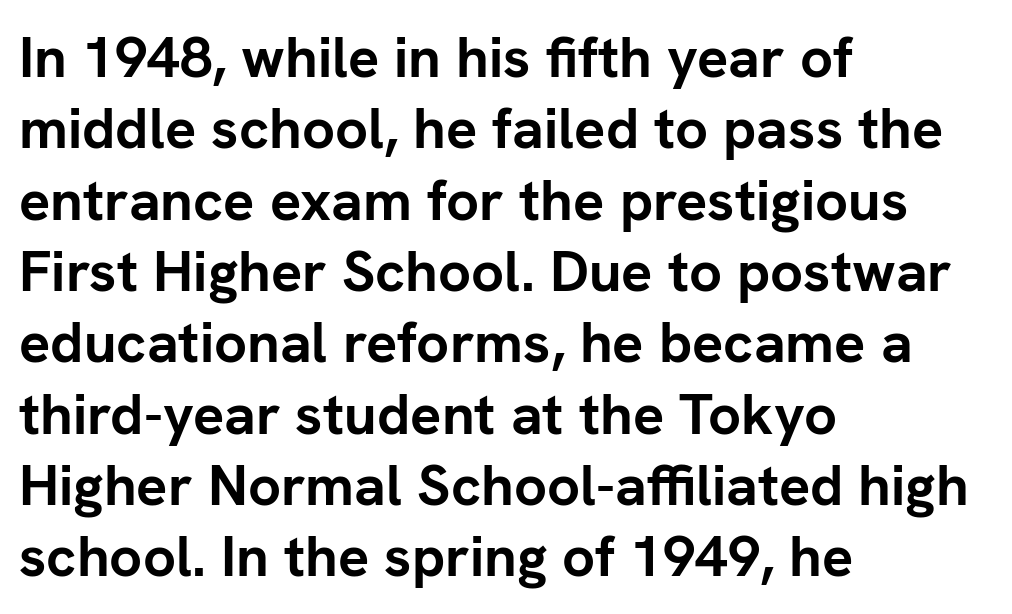
It's the straight-up-and-down kind of type. Layout note: lines flush left. Character widths vary here, with narrow letters taking less room than wide ones. Nobody drew a line under any word here. Observe the absence of serifs on each vertical stroke in this sample. The rendering keeps characters at their native spacing.
